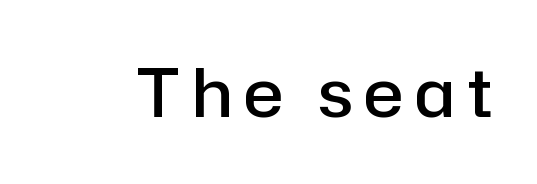
Q: Is the text bold? A: Semi-bold.
Q: Is the text italic (slanted)? A: No, it is upright.
Q: Is the typeface a serif or a sans-serif typeface? A: Sans-serif.
Q: Is the text underlined? A: No.
Q: Width (condensed, normal, or wide)? A: Normal.
Q: Stroke contrast? A: Low.
Q: x-height? A: Medium.
Q: Monospaced? A: No.
